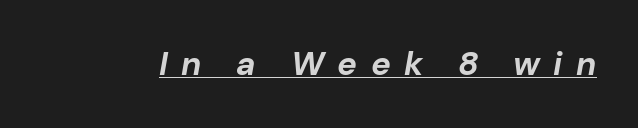
Its strokes are broad and dark, the hallmark of bold type. There's an unmistakable incline to the writing here. Between one letter and the next there's a generous, obvious gap. Has an underline been added? It has.
